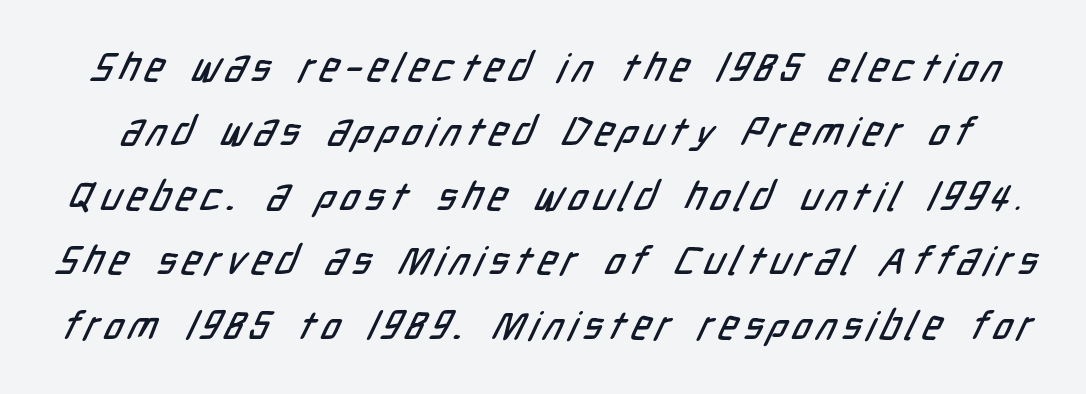
The image shows 40 px condensed sans-serif type; set normal line spacing (1.61x), not underlined; low stroke contrast and a medium x-height.
